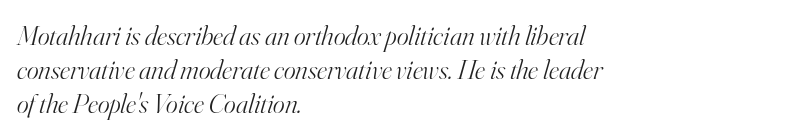
The image shows 28 px light serif type, italic (leaning right); set left-aligned, line spacing 1.22x, normal letter spacing, not underlined; high stroke contrast and a small x-height.
